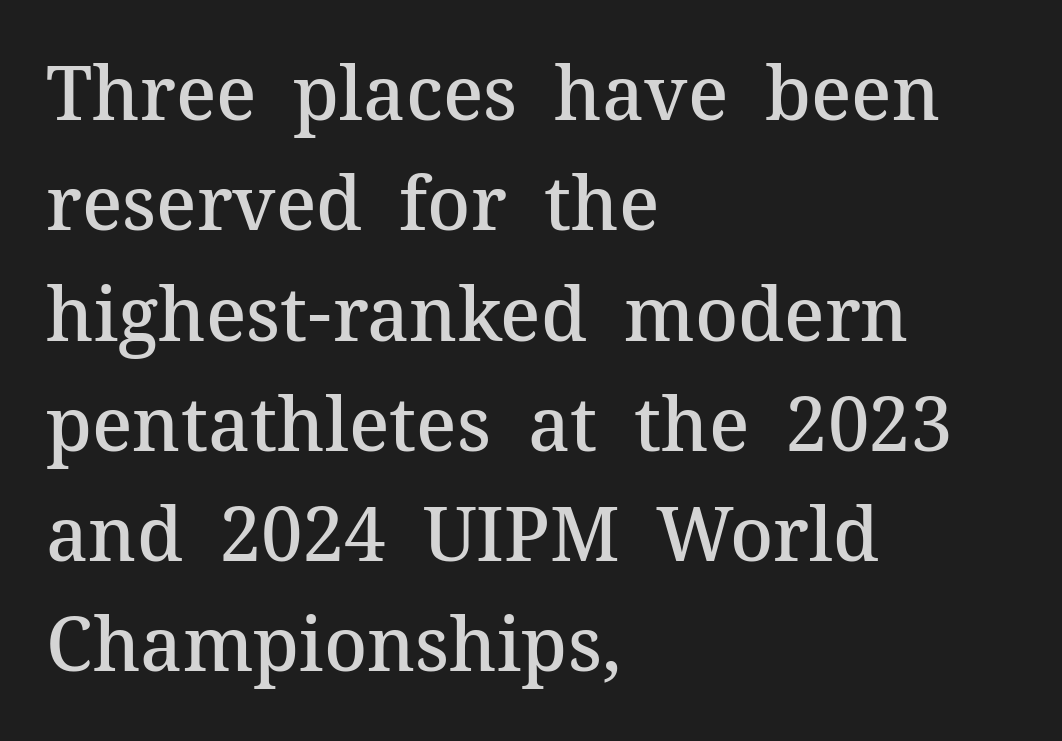
Posture: upright roman. Slightly chunky letters — semibold, I'd say, not full bold. Horizontal bands of white between lines are of average thickness. Letterform terminals end in serifs throughout the passage. The paragraph has a hard left edge and a soft right edge.
